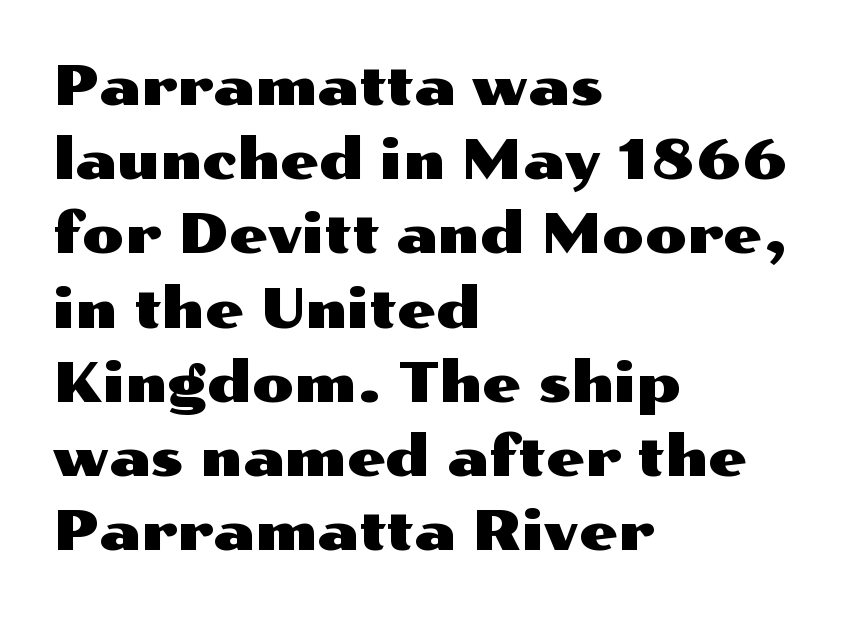
{"serif": "no", "italic": "no", "width": "wide", "stroke_contrast": "medium", "x_height": "medium", "monospaced": "no", "underline": "no", "align": "left", "line_spacing": "normal", "line_spacing_ratio": 1.35, "letter_spacing": "normal", "letter_spacing_em": 0.0, "glyph_px": 55}
